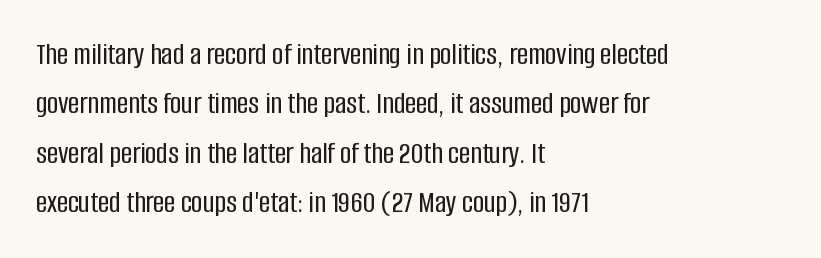
The image shows 31 px condensed sans-serif type, upright; set left-aligned, normal line spacing (1.59x), normal letter spacing, not underlined; low stroke contrast and a large x-height.
